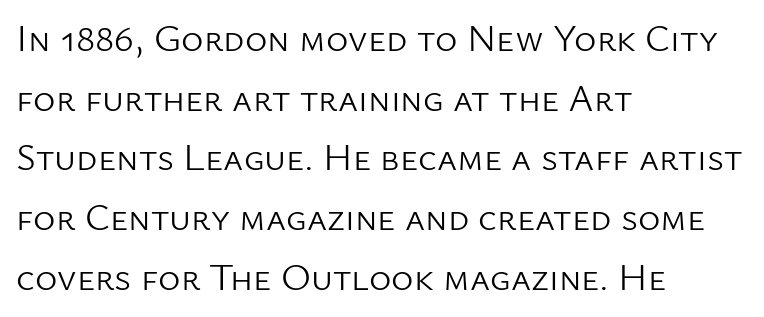
Q: Is the text bold? A: No.
Q: Is the text italic (slanted)? A: No, it is upright.
Q: Is the typeface a serif or a sans-serif typeface? A: Sans-serif.
Q: Is the text underlined? A: No.
Q: How is the paragraph aligned? A: Left-aligned.
Q: Is the spacing between letters normal or unusually wide? A: Normal.
Q: Is the spacing between lines tight, normal or loose? A: Normal.
Q: Width (condensed, normal, or wide)? A: Normal.
Q: Stroke contrast? A: Low.
Q: x-height? A: Medium.
Q: Monospaced? A: No.
